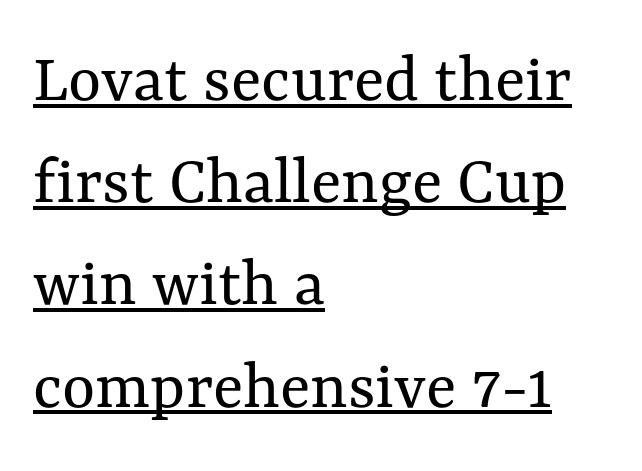
The image shows 71 px regular-weight type, upright; set left-aligned, normal line spacing (1.44x), normal letter spacing, underlined; medium stroke contrast and a medium x-height.
